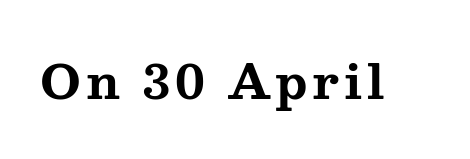
Q: Is the text bold? A: Yes.
Q: Is the text italic (slanted)? A: No, it is upright.
Q: Is the typeface a serif or a sans-serif typeface? A: Serif.
Q: Is the text underlined? A: No.
Q: Width (condensed, normal, or wide)? A: Wide.
Q: Stroke contrast? A: Medium.
Q: x-height? A: Medium.
Q: Monospaced? A: No.
